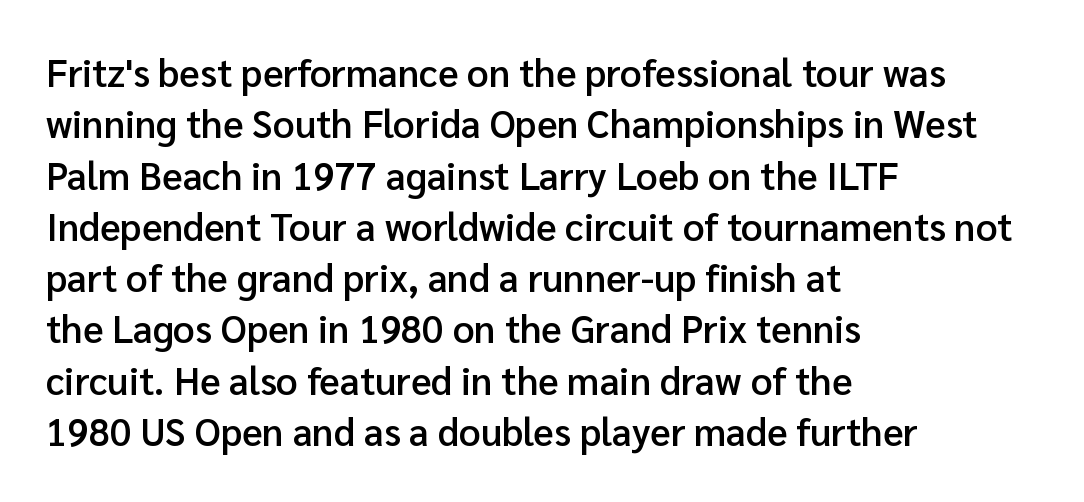
{"serif": "no", "italic": "no", "bold": "semi", "weight": "semibold", "width": "normal", "stroke_contrast": "low", "x_height": "medium", "monospaced": "no", "underline": "no", "align": "left", "line_spacing": "normal", "line_spacing_ratio": 1.35, "letter_spacing": "normal", "letter_spacing_em": 0.0, "glyph_px": 38}
